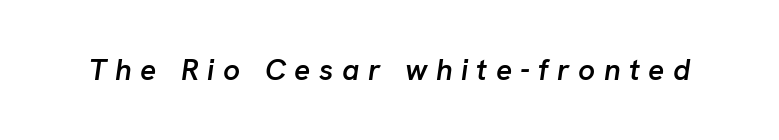
Someone cranked the tracking dial way up on this one. Emphasis-style slanted type is in use. Looks like regular typesetting: each glyph gets only the width it needs. Anything drawn beneath the words? Only blank space. Emphasis by weight is partial: semibold.
